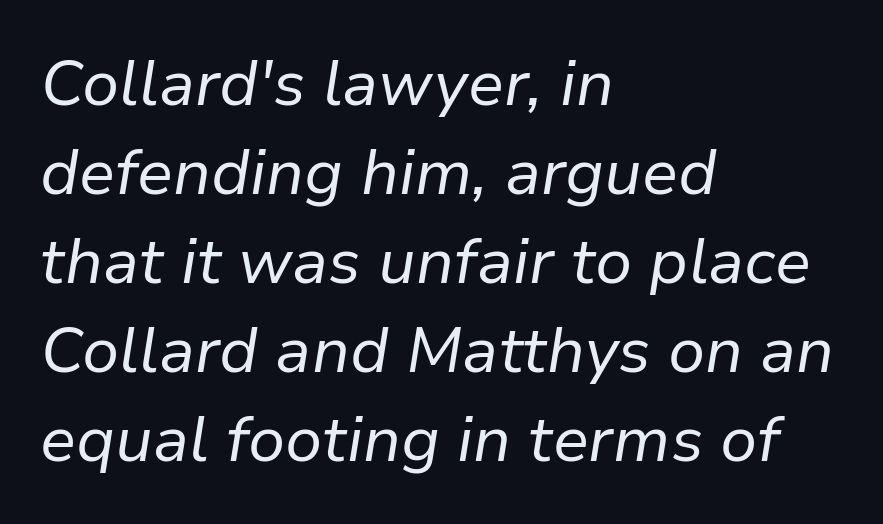
The compositor pushed each line to the left boundary. The axis of the letterforms is tilted away from vertical. You could not count columns in this text — the font is proportionally spaced. The space between consecutive lines is moderate. Only glyphs here, with clear space below each row. This rendering leaves character spacing at its baseline value.
